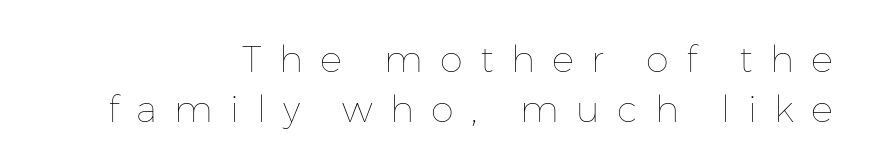
Q: Is the text bold? A: No.
Q: Is the text italic (slanted)? A: No, it is upright.
Q: Is the text underlined? A: No.
Q: How is the paragraph aligned? A: Right-aligned.
Q: Is the spacing between letters normal or unusually wide? A: Unusually wide.
Q: Is the spacing between lines tight, normal or loose? A: Normal.
Q: Width (condensed, normal, or wide)? A: Normal.
Q: Stroke contrast? A: Low.
Q: x-height? A: Medium.
Q: Monospaced? A: No.
